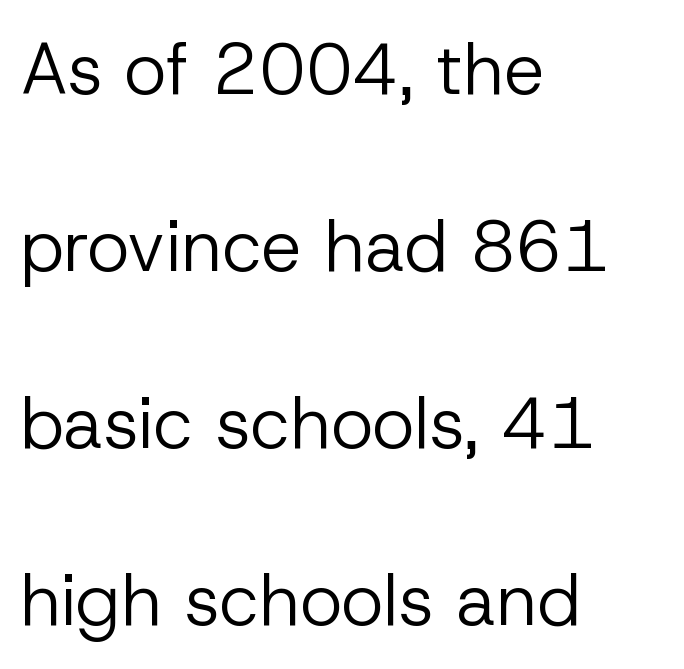
{"serif": "no", "italic": "no", "bold": "no", "weight": "regular", "width": "normal", "stroke_contrast": "low", "x_height": "medium", "monospaced": "no", "underline": "no", "align": "left", "line_spacing": "loose", "line_spacing_ratio": 2.46, "letter_spacing": "normal", "letter_spacing_em": 0.0, "glyph_px": 72}
